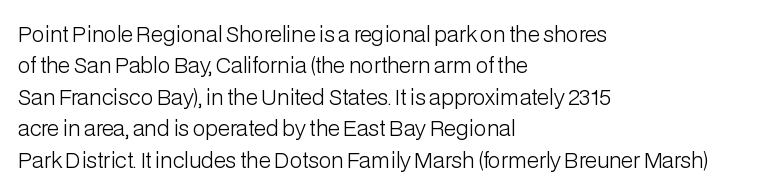
Q: Is the text bold? A: No.
Q: Is the text italic (slanted)? A: No, it is upright.
Q: Is the text underlined? A: No.
Q: How is the paragraph aligned? A: Left-aligned.
Q: Is the spacing between letters normal or unusually wide? A: Normal.
Q: Is the spacing between lines tight, normal or loose? A: Normal.
